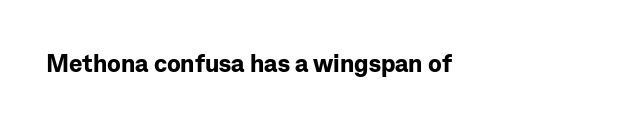
The image shows 25 px bold type, upright; set normal letter spacing, not underlined.
